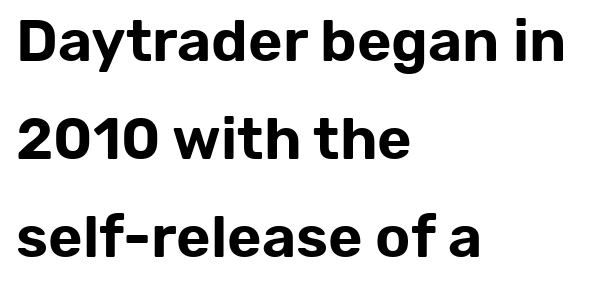
{"serif": "no", "italic": "no", "width": "normal", "stroke_contrast": "low", "x_height": "medium", "monospaced": "no", "underline": "no", "align": "left", "line_spacing": "normal", "line_spacing_ratio": 1.66, "letter_spacing": "normal", "letter_spacing_em": 0.0, "glyph_px": 59}
